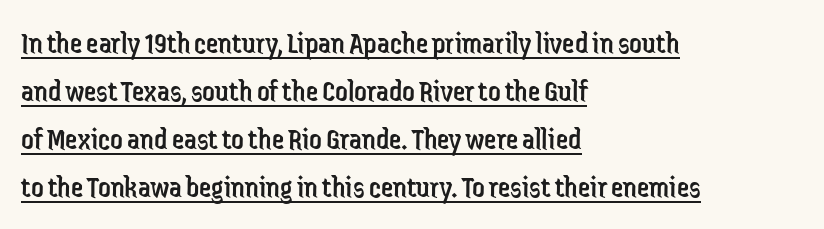
The image shows 31 px regular-weight, condensed sans-serif type, upright; set left-aligned, normal line spacing (1.55x), normal letter spacing, underlined; low stroke contrast and a medium x-height.
